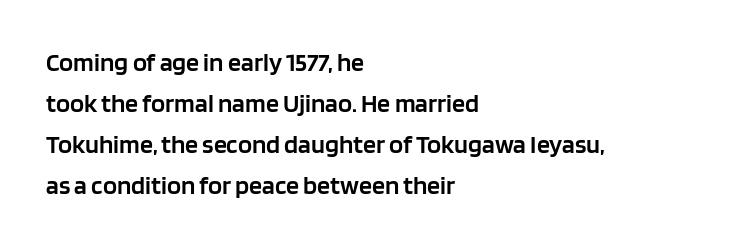
The image shows 26 px text type, upright; set left-aligned, normal line spacing (1.58x), normal letter spacing, not underlined.
